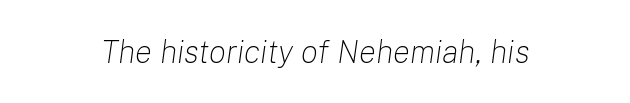
Q: Is the text bold? A: No.
Q: Is the text italic (slanted)? A: Yes, it leans right by about 8 degrees.
Q: Is the text underlined? A: No.
Q: Is the spacing between letters normal or unusually wide? A: Normal.
Q: Width (condensed, normal, or wide)? A: Normal.
Q: Stroke contrast? A: Low.
Q: x-height? A: Medium.
Q: Monospaced? A: No.
